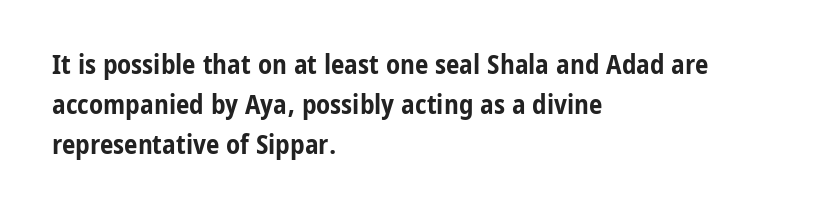
The image shows 27 px bold type, upright; set left-aligned, normal line spacing (1.48x), normal letter spacing, not underlined.
